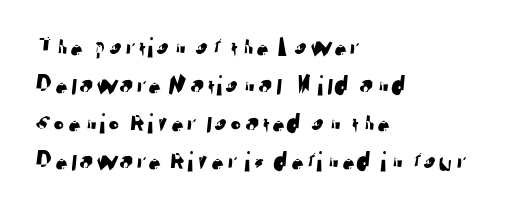
Q: Is the typeface a serif or a sans-serif typeface? A: Sans-serif.
Q: Is the text underlined? A: No.
Q: How is the paragraph aligned? A: Left-aligned.
Q: Is the spacing between letters normal or unusually wide? A: Normal.
Q: Is the spacing between lines tight, normal or loose? A: Normal.
Q: Width (condensed, normal, or wide)? A: Normal.
Q: Stroke contrast? A: Low.
Q: x-height? A: Medium.
Q: Monospaced? A: No.
